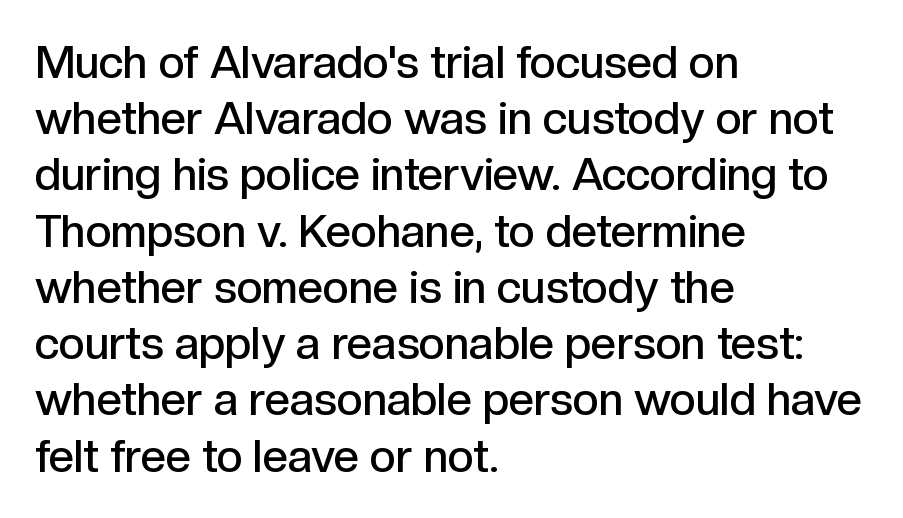
{"serif": "no", "italic": "no", "bold": "semi", "weight": "semibold", "width": "normal", "x_height": "medium", "monospaced": "no", "underline": "no", "align": "left", "line_spacing": "normal", "line_spacing_ratio": 1.25, "letter_spacing": "normal", "letter_spacing_em": 0.0, "glyph_px": 45}
